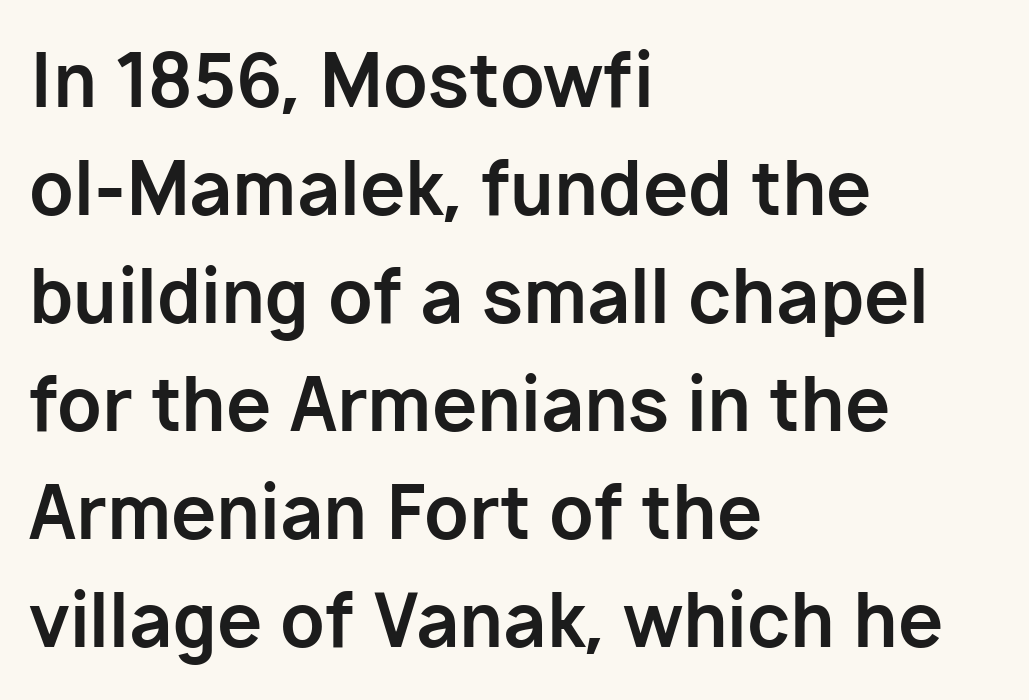
Q: Is the text bold? A: Yes.
Q: Is the text italic (slanted)? A: No, it is upright.
Q: Is the typeface a serif or a sans-serif typeface? A: Sans-serif.
Q: Is the text underlined? A: No.
Q: How is the paragraph aligned? A: Left-aligned.
Q: Is the spacing between letters normal or unusually wide? A: Normal.
Q: Is the spacing between lines tight, normal or loose? A: Normal.
Q: Width (condensed, normal, or wide)? A: Normal.
Q: Stroke contrast? A: Low.
Q: x-height? A: Medium.
Q: Monospaced? A: No.
